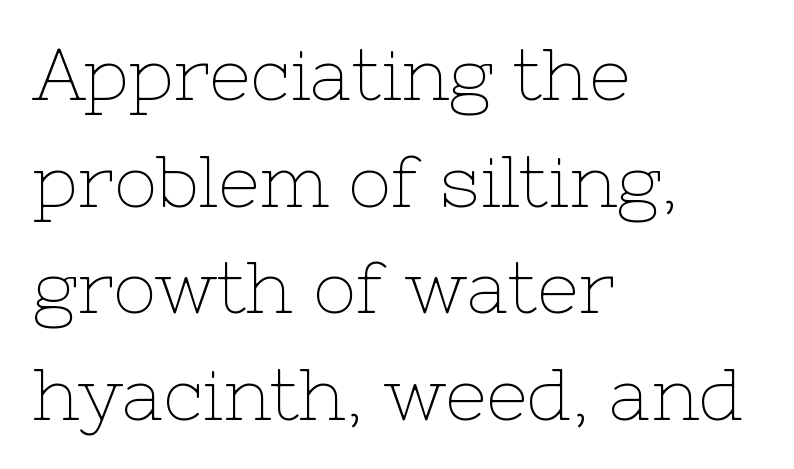
Q: Is the text bold? A: No.
Q: Is the text italic (slanted)? A: No, it is upright.
Q: Is the typeface a serif or a sans-serif typeface? A: Serif.
Q: Is the text underlined? A: No.
Q: How is the paragraph aligned? A: Left-aligned.
Q: Is the spacing between letters normal or unusually wide? A: Normal.
Q: Is the spacing between lines tight, normal or loose? A: Normal.
Q: Width (condensed, normal, or wide)? A: Normal.
Q: Stroke contrast? A: Low.
Q: x-height? A: Medium.
Q: Monospaced? A: No.
